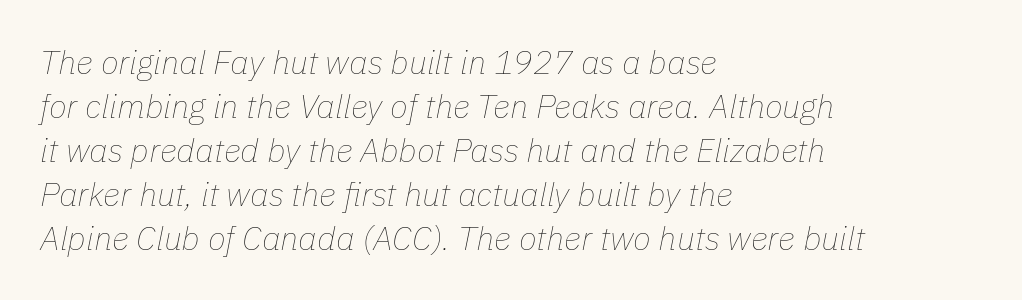
{"italic": "yes", "lean": "right", "slant_degrees": 11, "bold": "no", "weight": "thin", "width": "normal", "stroke_contrast": "low", "x_height": "medium", "monospaced": "no", "underline": "no", "align": "left", "line_spacing": "normal", "line_spacing_ratio": 1.33, "letter_spacing": "normal", "letter_spacing_em": 0.0, "glyph_px": 33}
